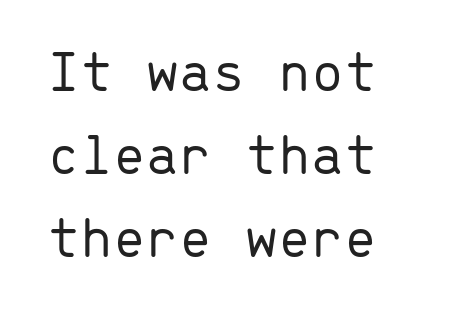
Tall strokes in this sample are plumb rather than angled. Look at the bottom of the vertical strokes: they stop flat, with no serifs. Vertically, the passage feels balanced, rows spaced as you'd expect. What stands out about the letter spacing? Nothing — it is the standard amount. Check the space under the baseline: it is left empty. No heavy texture on the line: the type isn't bold.
